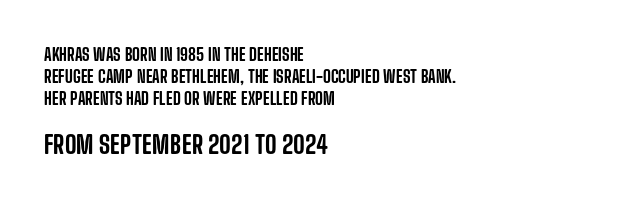
The image shows 25 px text type, upright; set left-aligned, normal line spacing (1.28x), normal letter spacing, not underlined; the second (bottom) block is 1.47x larger.
